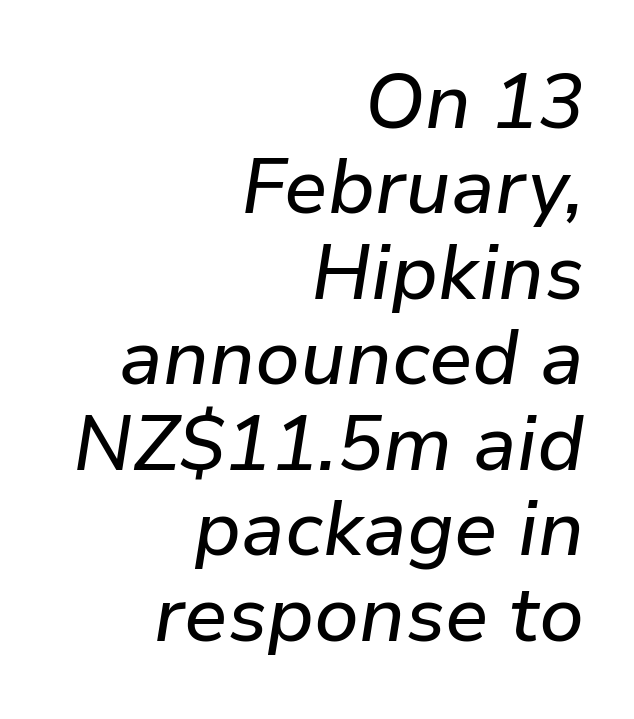
{"italic": "yes", "lean": "right", "slant_degrees": 9, "width": "normal", "stroke_contrast": "low", "x_height": "medium", "monospaced": "no", "underline": "no", "align": "right", "line_spacing": "tight", "line_spacing_ratio": 1.11, "letter_spacing": "normal", "letter_spacing_em": 0.0, "glyph_px": 77}
